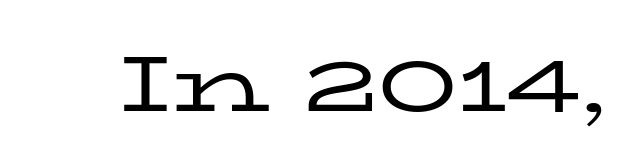
{"serif": "yes", "italic": "no", "bold": "no", "weight": "regular", "width": "wide", "stroke_contrast": "low", "x_height": "medium", "monospaced": "no", "underline": "no", "letter_spacing": "normal", "letter_spacing_em": 0.0, "glyph_px": 78}
